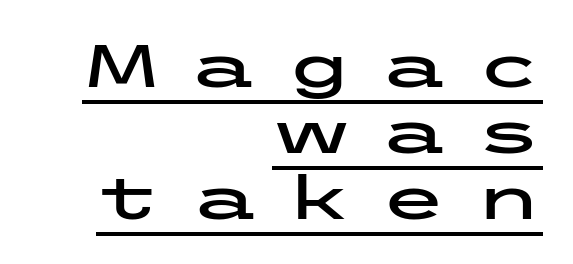
Q: Is the text italic (slanted)? A: No, it is upright.
Q: Is the typeface a serif or a sans-serif typeface? A: Sans-serif.
Q: Is the text underlined? A: Yes.
Q: How is the paragraph aligned? A: Right-aligned.
Q: Is the spacing between letters normal or unusually wide? A: Unusually wide.
Q: Is the spacing between lines tight, normal or loose? A: Tight.
Q: Width (condensed, normal, or wide)? A: Wide.
Q: Stroke contrast? A: Low.
Q: x-height? A: Medium.
